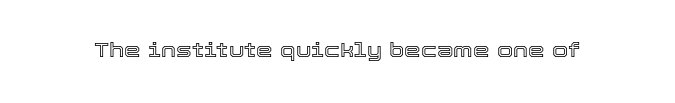
The image shows 21 px text type, upright; set normal letter spacing, not underlined.
